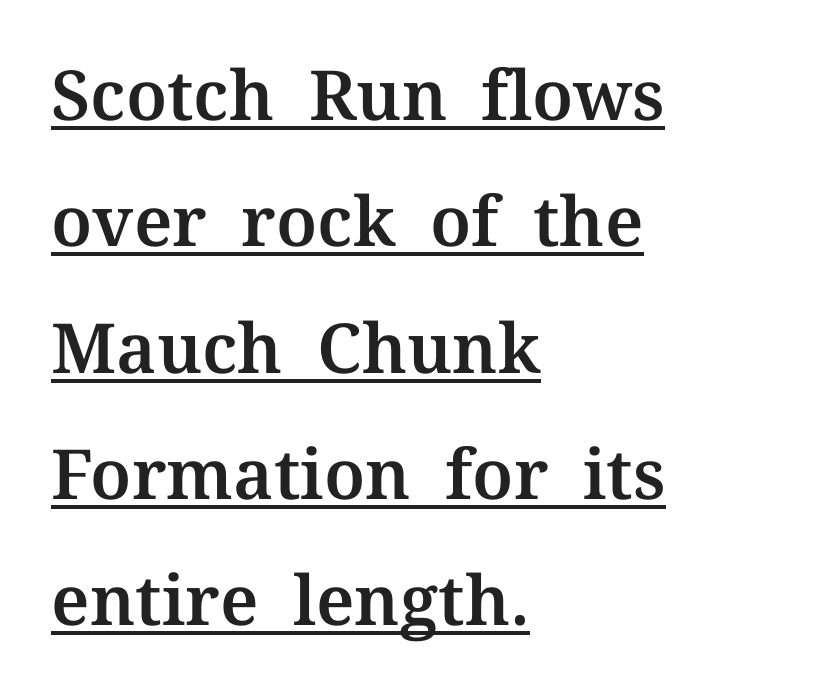
The image shows 69 px serif type, upright; set left-aligned, line spacing 1.83x, normal letter spacing, underlined; medium stroke contrast and a medium x-height.
